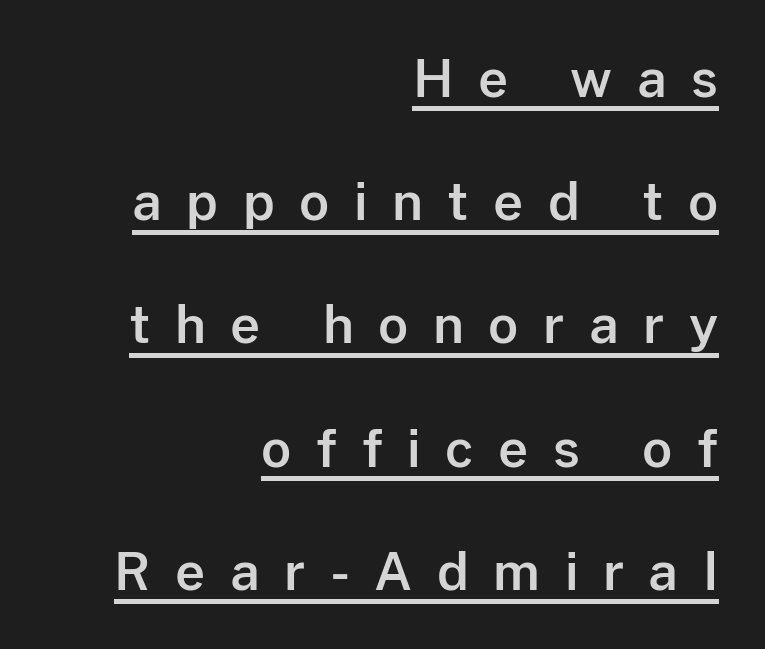
Q: Is the text italic (slanted)? A: No, it is upright.
Q: Is the typeface a serif or a sans-serif typeface? A: Sans-serif.
Q: Is the text underlined? A: Yes.
Q: How is the paragraph aligned? A: Right-aligned.
Q: Is the spacing between letters normal or unusually wide? A: Unusually wide.
Q: Is the spacing between lines tight, normal or loose? A: Loose.
Q: Width (condensed, normal, or wide)? A: Normal.
Q: Stroke contrast? A: Low.
Q: x-height? A: Medium.
Q: Monospaced? A: No.
